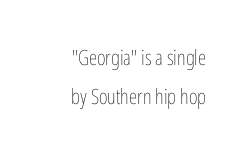
How are the letters spaced? Ordinarily, with no added tracking. A light-to-regular cut is what we see here. A bare baseline throughout the passage. The text block is weighted toward the right margin, trailing off unevenly leftward.
